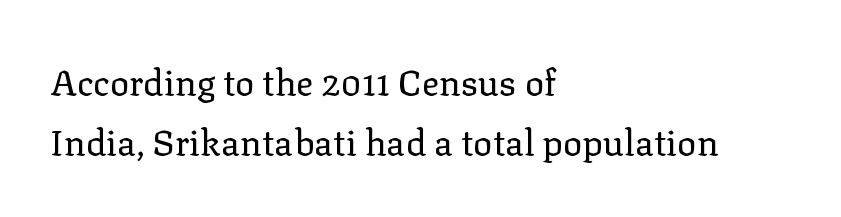
The designer left line spacing at the default. The designer went with a serif here, giving each stem small feet. Reading down the block, your eye returns to a fixed left position each line. Standard letterfit; no display-style spreading of the glyphs. Beneath every word, the page is bare.
